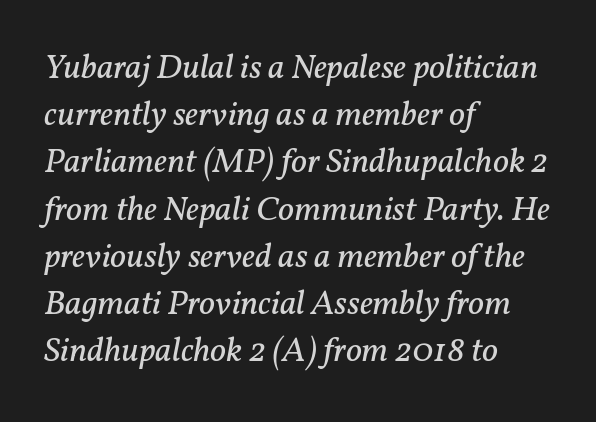
The image shows 35 px regular-weight serif type, italic (leaning right); set left-aligned, normal line spacing (1.35x), normal letter spacing, not underlined; low stroke contrast and a medium x-height.
